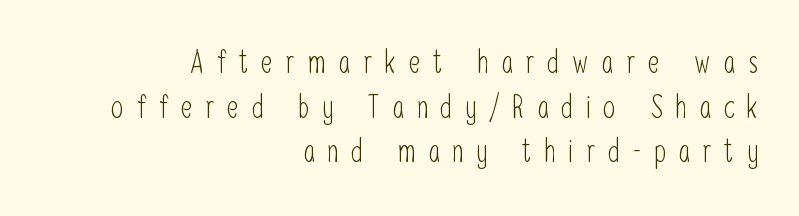
Q: Is the text bold? A: No.
Q: Is the text italic (slanted)? A: No, it is upright.
Q: Is the typeface a serif or a sans-serif typeface? A: Sans-serif.
Q: Is the text underlined? A: No.
Q: How is the paragraph aligned? A: Right-aligned.
Q: Is the spacing between letters normal or unusually wide? A: Unusually wide.
Q: Is the spacing between lines tight, normal or loose? A: Normal.
Q: Width (condensed, normal, or wide)? A: Condensed.
Q: Stroke contrast? A: Low.
Q: x-height? A: Medium.
Q: Monospaced? A: No.
